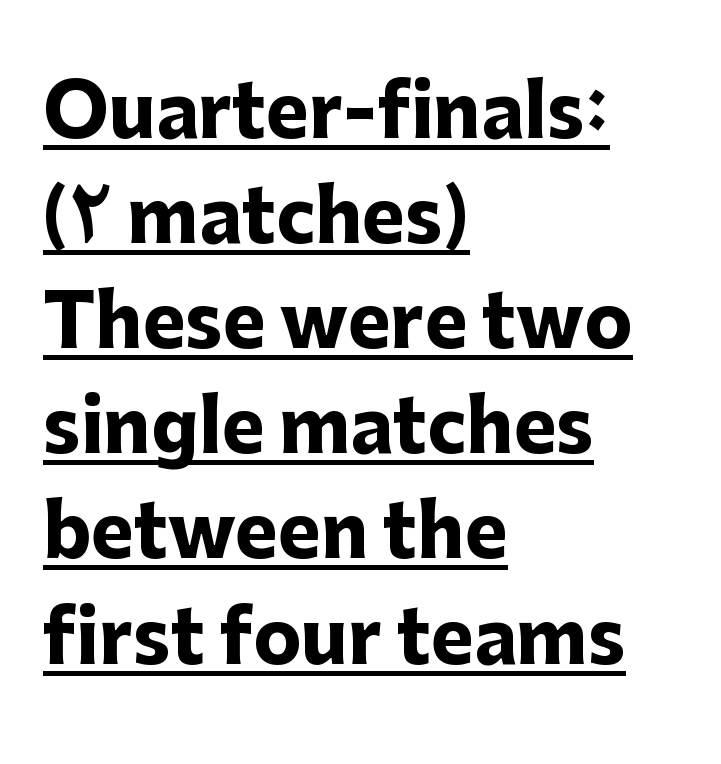
Q: Is the text bold? A: Yes.
Q: Is the text italic (slanted)? A: No, it is upright.
Q: Is the typeface a serif or a sans-serif typeface? A: Sans-serif.
Q: Is the text underlined? A: Yes.
Q: How is the paragraph aligned? A: Left-aligned.
Q: Is the spacing between letters normal or unusually wide? A: Normal.
Q: Is the spacing between lines tight, normal or loose? A: Normal.
Q: Width (condensed, normal, or wide)? A: Normal.
Q: Stroke contrast? A: Low.
Q: x-height? A: Medium.
Q: Monospaced? A: No.
